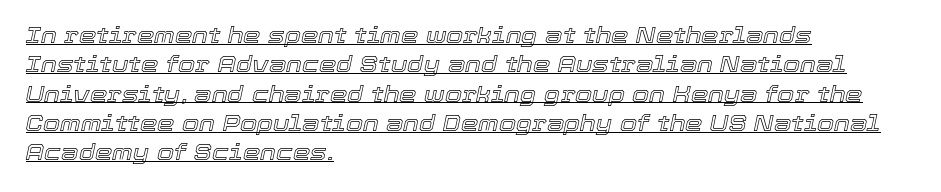
The image shows 22 px text type, italic (leaning right); set left-aligned, normal line spacing (1.33x), normal letter spacing, underlined.
